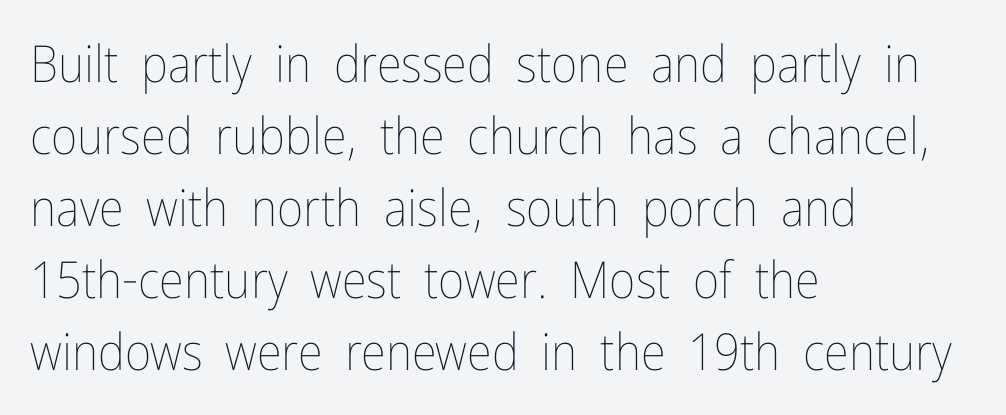
The image shows 51 px thin, condensed type, upright; set left-aligned, normal line spacing (1.41x), normal letter spacing, not underlined; low stroke contrast and a medium x-height.
